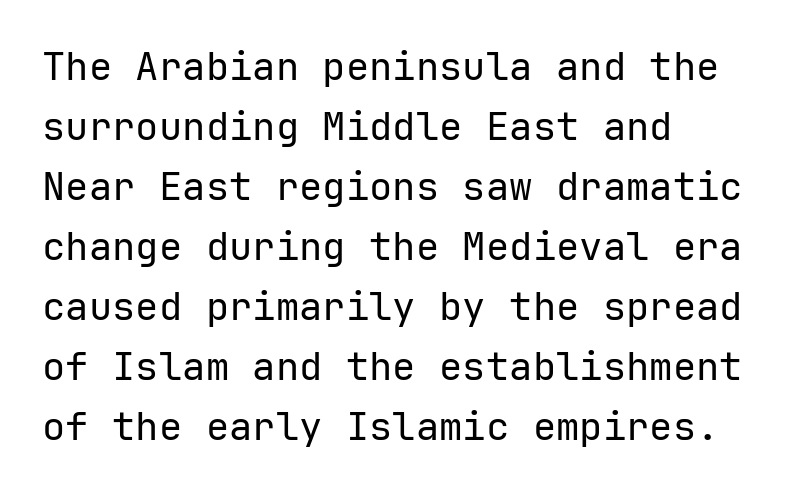
The image shows 39 px regular-weight sans-serif type, upright; set left-aligned, normal line spacing (1.54x), normal letter spacing, not underlined; low stroke contrast and a medium x-height.
